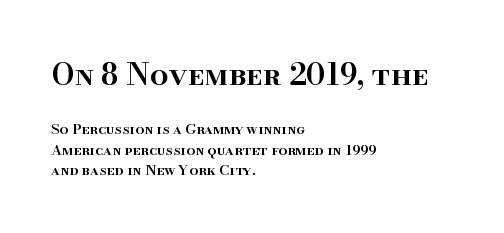
Q: Is the text bold? A: Semi-bold.
Q: Is the text italic (slanted)? A: No, it is upright.
Q: Is the typeface a serif or a sans-serif typeface? A: Serif.
Q: Is the text underlined? A: No.
Q: How is the paragraph aligned? A: Left-aligned.
Q: Is the spacing between letters normal or unusually wide? A: Normal.
Q: Is the spacing between lines tight, normal or loose? A: Normal.
Q: Which block of text is set in a larger size, the first (top) or the second (bottom)? A: The first (top) one.
Q: Width (condensed, normal, or wide)? A: Normal.
Q: Stroke contrast? A: High.
Q: x-height? A: Small.
Q: Monospaced? A: No.
